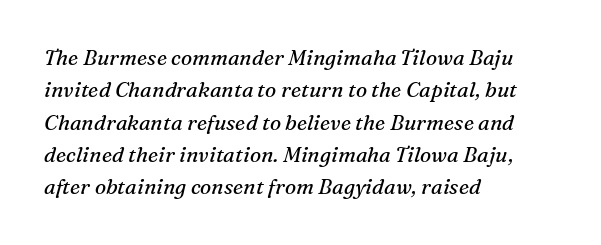
Q: Is the text bold? A: No.
Q: Is the text italic (slanted)? A: Yes, it leans right by about 16 degrees.
Q: Is the text underlined? A: No.
Q: How is the paragraph aligned? A: Left-aligned.
Q: Is the spacing between letters normal or unusually wide? A: Normal.
Q: Is the spacing between lines tight, normal or loose? A: Normal.
